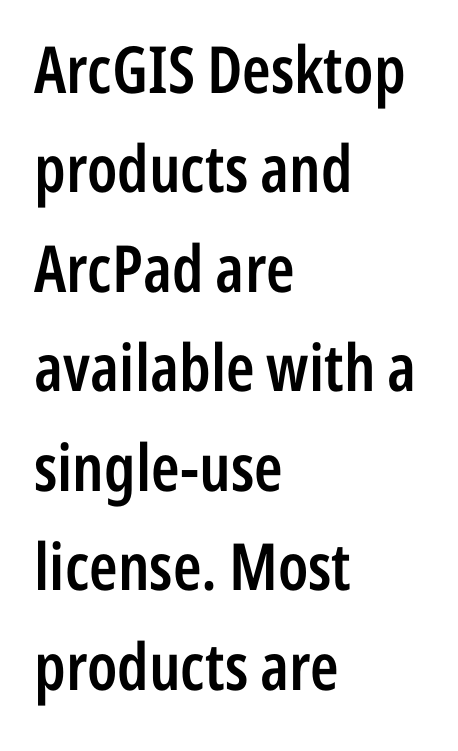
A fair bit of extra ink — the face is semibold, not bold. Style check: upright. The space beneath each line is pristine and unruled. Note the varied advance widths — an 'i' is clearly narrower than an 'm'.
